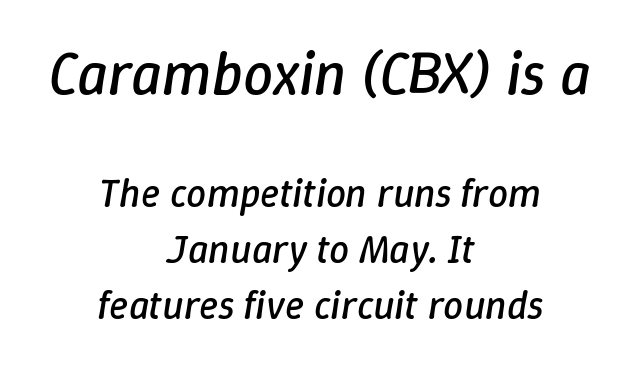
{"italic": "yes", "lean": "right", "slant_degrees": 9, "bold": "no", "weight": "regular", "width": "normal", "stroke_contrast": "low", "x_height": "medium", "monospaced": "no", "underline": "no", "align": "center", "line_spacing": "normal", "line_spacing_ratio": 1.41, "letter_spacing": "normal", "letter_spacing_em": 0.0, "larger_block": "first", "size_ratio": 1.5, "glyph_px": 60}
